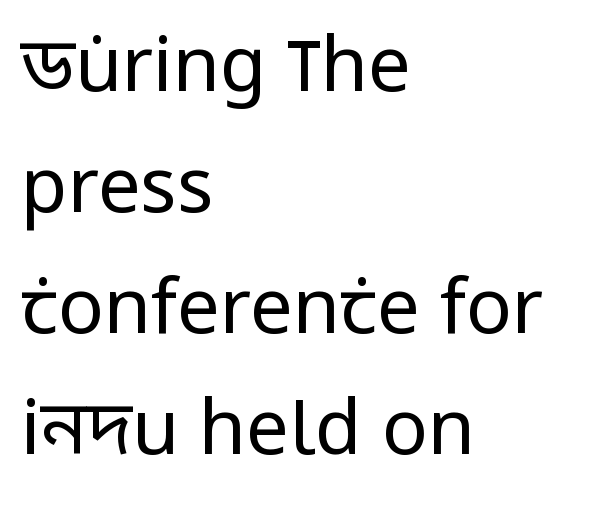
The image shows 76 px regular-weight, condensed sans-serif type, upright; set left-aligned, normal line spacing (1.59x), normal letter spacing, not underlined; low stroke contrast and a large x-height.
